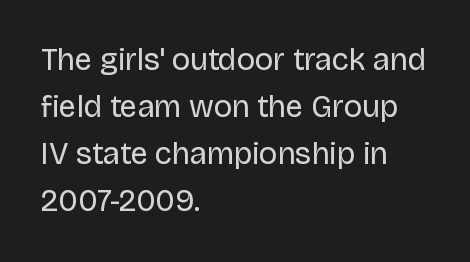
{"serif": "no", "italic": "no", "bold": "no", "weight": "regular", "width": "normal", "stroke_contrast": "low", "x_height": "large", "monospaced": "no", "underline": "no", "align": "left", "line_spacing": "normal", "line_spacing_ratio": 1.52, "letter_spacing": "normal", "letter_spacing_em": 0.0, "glyph_px": 31}
